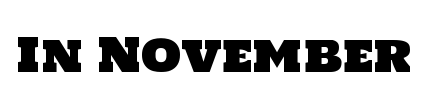
No word sits above an underline. No extra tracking has been applied to these lines. Type style note: lacks serifs. Looks like regular typesetting: each glyph gets only the width it needs.
